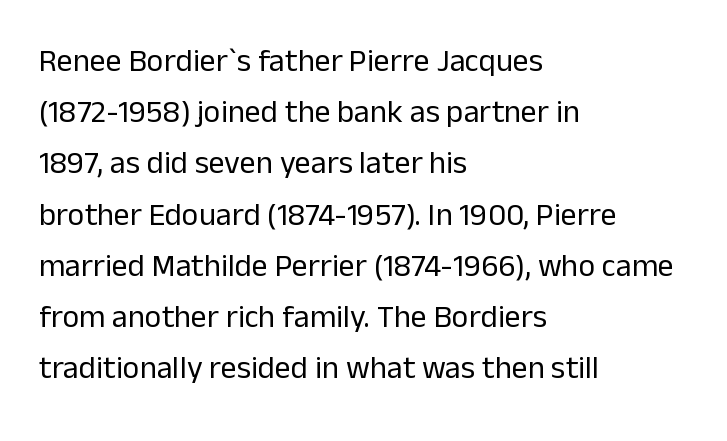
Q: Is the text bold? A: No.
Q: Is the text italic (slanted)? A: No, it is upright.
Q: Is the typeface a serif or a sans-serif typeface? A: Sans-serif.
Q: Is the text underlined? A: No.
Q: How is the paragraph aligned? A: Left-aligned.
Q: Is the spacing between letters normal or unusually wide? A: Normal.
Q: Is the spacing between lines tight, normal or loose? A: Normal.
Q: Width (condensed, normal, or wide)? A: Normal.
Q: Stroke contrast? A: Low.
Q: x-height? A: Medium.
Q: Monospaced? A: No.
